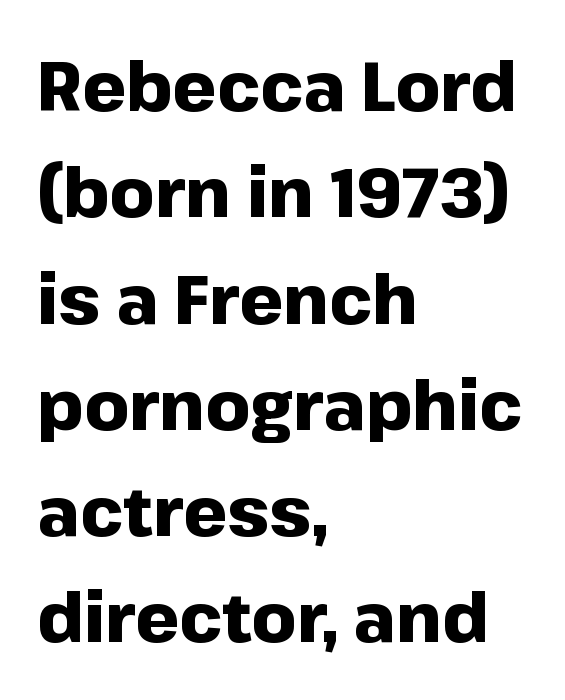
{"serif": "no", "italic": "no", "bold": "yes", "weight": "heavy", "width": "normal", "stroke_contrast": "low", "x_height": "medium", "monospaced": "no", "underline": "no", "align": "left", "line_spacing": "normal", "line_spacing_ratio": 1.54, "letter_spacing": "normal", "letter_spacing_em": 0.0, "glyph_px": 69}
